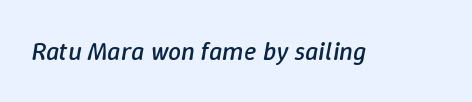
{"italic": "yes", "lean": "right", "slant_degrees": 9, "bold": "no", "underline": "no", "letter_spacing": "normal", "letter_spacing_em": 0.0, "glyph_px": 26}
